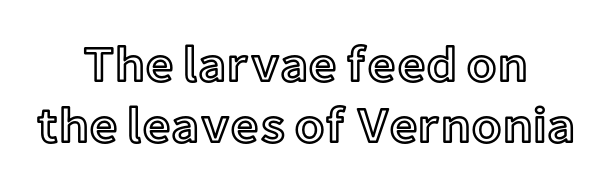
The image shows 50 px text type, upright; set centered, line spacing 1.23x, normal letter spacing, not underlined; a medium x-height.
